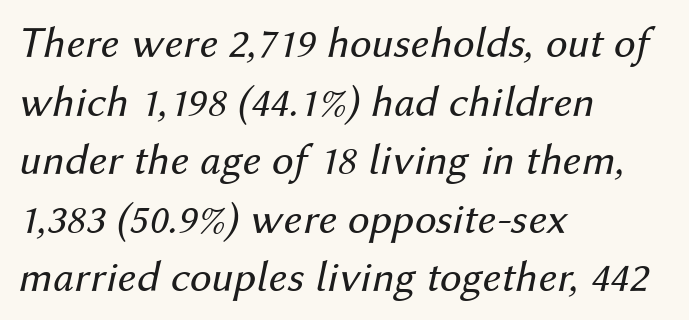
Caption: multi-line text, flush left, ragged right. The typesetting does not lean heavy: it is not bold. Clear beneath every line of the passage. Spacing verdict: proportional, widths tailored to each character. The face used here has a pronounced slope to its letters.
